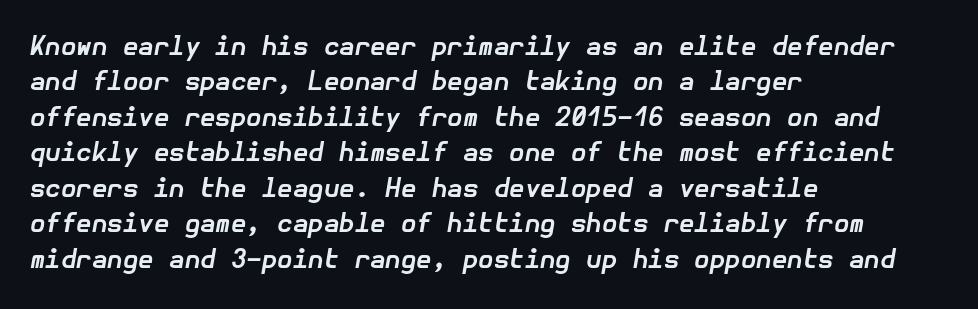
The passage shown leans; its letterforms are oblique. Where is the straight margin? On the left. Regular leading. Descenders are the only things crossing below the line.
